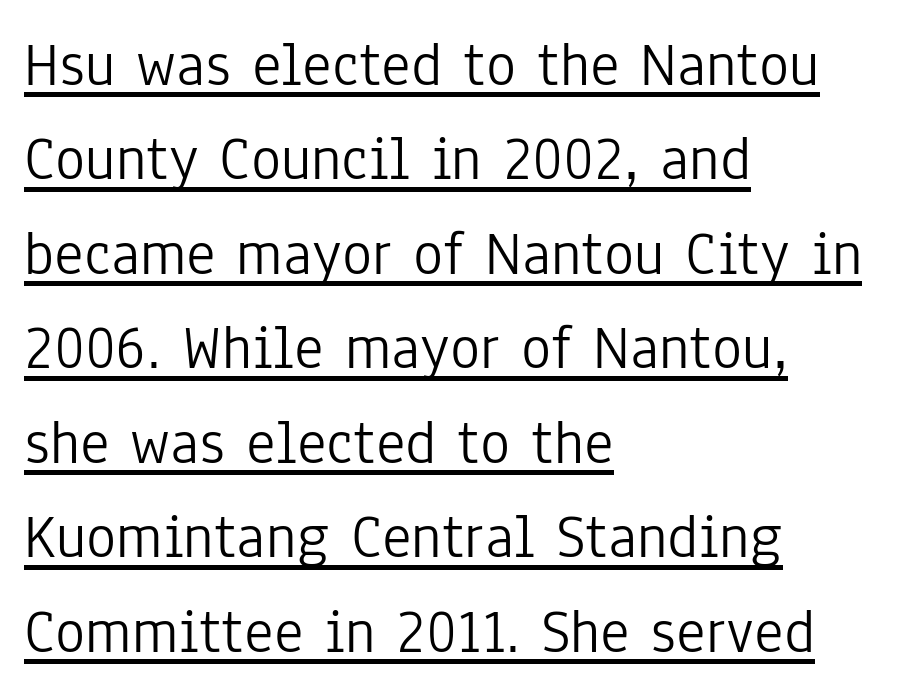
Q: Is the text bold? A: No.
Q: Is the text italic (slanted)? A: No, it is upright.
Q: Is the typeface a serif or a sans-serif typeface? A: Sans-serif.
Q: Is the text underlined? A: Yes.
Q: How is the paragraph aligned? A: Left-aligned.
Q: Is the spacing between letters normal or unusually wide? A: Normal.
Q: Is the spacing between lines tight, normal or loose? A: Normal.
Q: Width (condensed, normal, or wide)? A: Condensed.
Q: Stroke contrast? A: Low.
Q: x-height? A: Medium.
Q: Monospaced? A: No.
